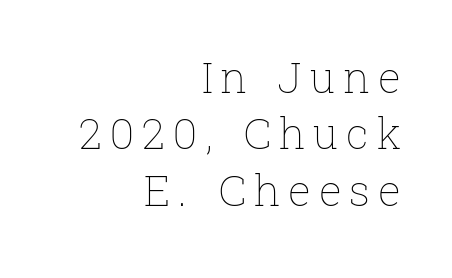
{"italic": "no", "bold": "no", "weight": "thin", "width": "normal", "stroke_contrast": "low", "x_height": "medium", "monospaced": "no", "underline": "no", "align": "right", "line_spacing": "normal", "line_spacing_ratio": 1.31, "glyph_px": 43}
